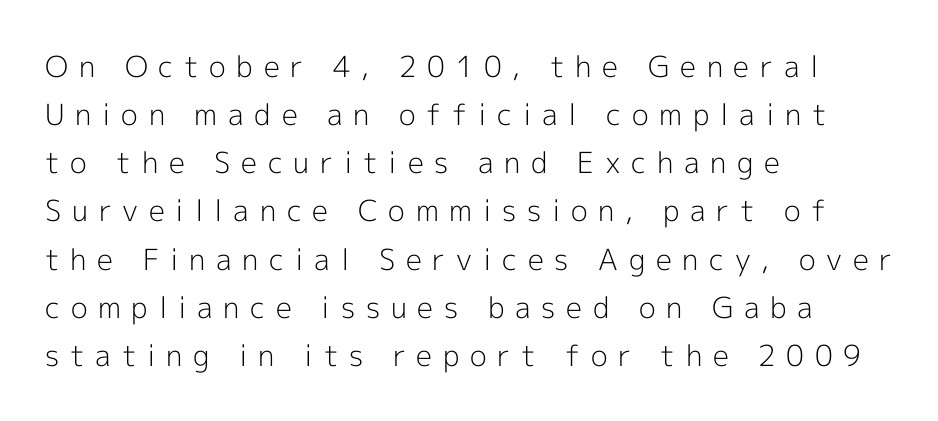
Q: Is the text bold? A: No.
Q: Is the text italic (slanted)? A: No, it is upright.
Q: Is the typeface a serif or a sans-serif typeface? A: Sans-serif.
Q: Is the text underlined? A: No.
Q: How is the paragraph aligned? A: Left-aligned.
Q: Is the spacing between letters normal or unusually wide? A: Unusually wide.
Q: Is the spacing between lines tight, normal or loose? A: Normal.
Q: Width (condensed, normal, or wide)? A: Normal.
Q: x-height? A: Medium.
Q: Monospaced? A: No.
